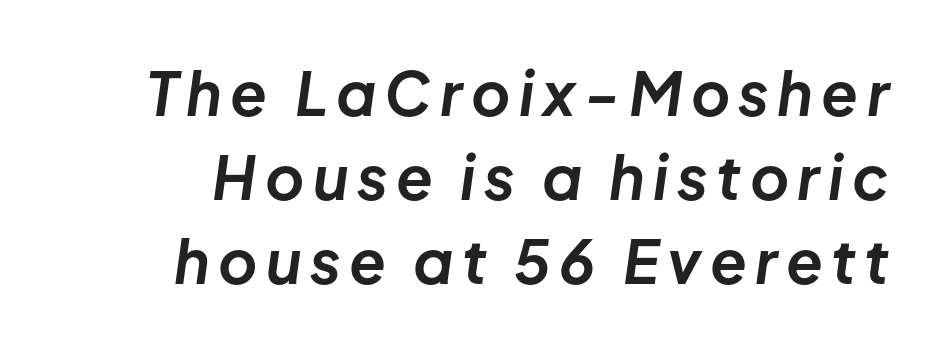
Strokes here are thick enough to call this a true bold. Note the varied advance widths — an 'i' is clearly narrower than an 'm'. Designer's note — italics engaged. This block has exactly the height ordinary leading produces. The gap between lines stays unmarked.
